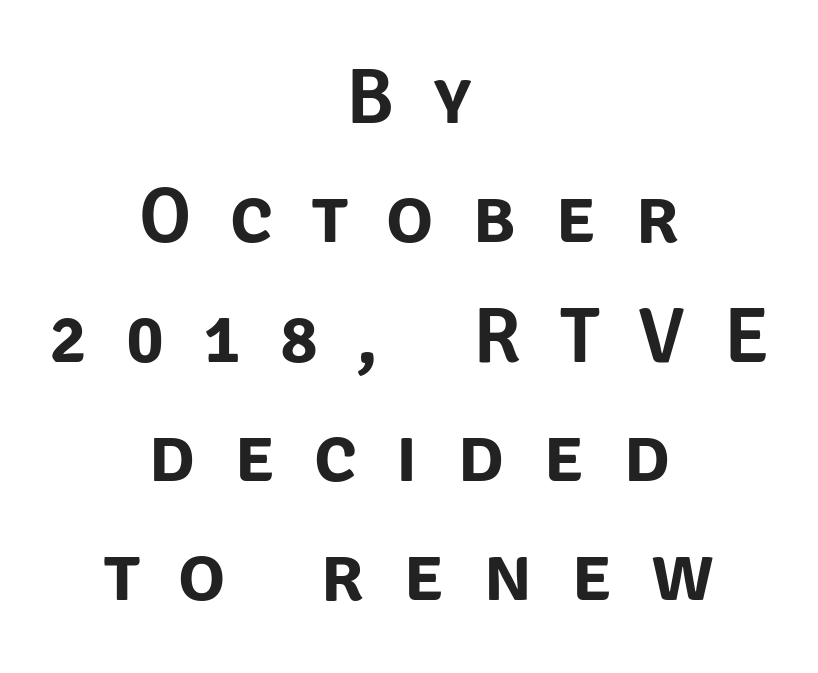
{"serif": "no", "italic": "no", "width": "normal", "stroke_contrast": "low", "x_height": "large", "monospaced": "no", "underline": "no", "align": "center", "line_spacing": "normal", "line_spacing_ratio": 1.51, "letter_spacing": "wide", "letter_spacing_em": 0.49, "glyph_px": 79}
